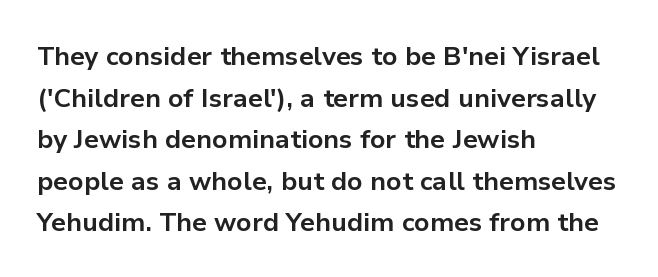
The image shows 26 px bold type, upright; set left-aligned, normal line spacing (1.6x), normal letter spacing, not underlined.
